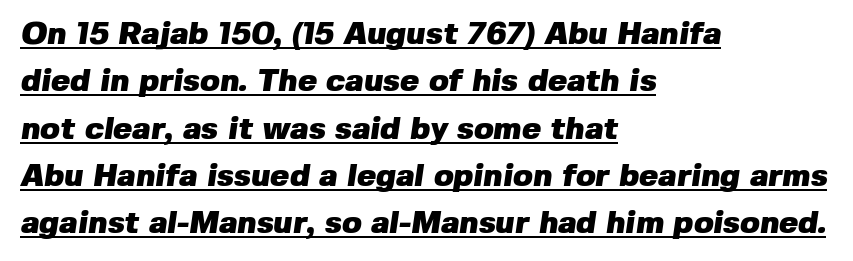
{"serif": "no", "bold": "yes", "weight": "heavy", "width": "normal", "stroke_contrast": "low", "x_height": "medium", "monospaced": "no", "underline": "yes", "align": "left", "line_spacing": "normal", "line_spacing_ratio": 1.48, "letter_spacing": "normal", "letter_spacing_em": 0.0, "glyph_px": 32}
